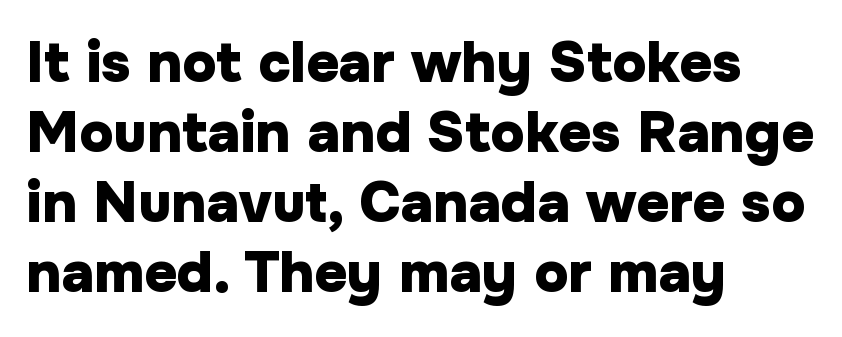
Does the lettering tilt? It doesn't — this is upright. The typesetter chose a ragged-right arrangement here. Set as a true bold cut, around the 700 mark. The rendering uses natural spacing where letterforms have individual widths. Descenders are the only things crossing below the line.
